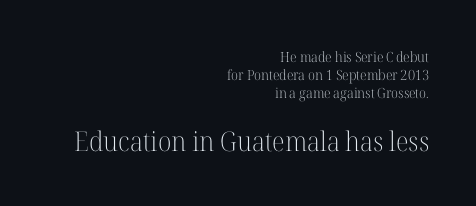
Q: Is the text bold? A: No.
Q: Is the text italic (slanted)? A: No, it is upright.
Q: Is the text underlined? A: No.
Q: How is the paragraph aligned? A: Right-aligned.
Q: Is the spacing between letters normal or unusually wide? A: Normal.
Q: Is the spacing between lines tight, normal or loose? A: Normal.
Q: Which block of text is set in a larger size, the first (top) or the second (bottom)? A: The second (bottom) one.
